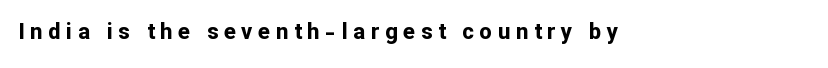
{"italic": "no", "bold": "yes", "underline": "no", "letter_spacing": "wide", "letter_spacing_em": 0.26, "glyph_px": 22}
